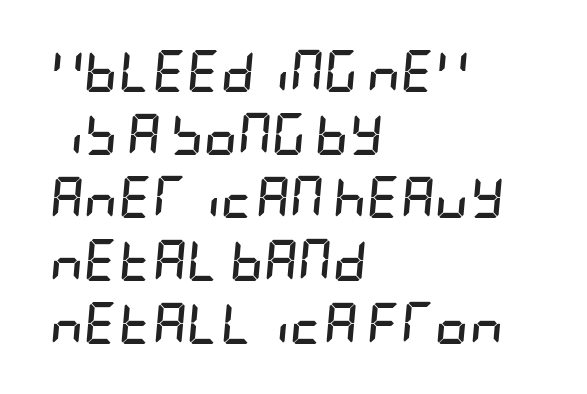
Q: Is the text bold? A: Yes.
Q: Is the text italic (slanted)? A: Yes, it leans right by about 5 degrees.
Q: Is the text underlined? A: No.
Q: How is the paragraph aligned? A: Left-aligned.
Q: Is the spacing between letters normal or unusually wide? A: Normal.
Q: Is the spacing between lines tight, normal or loose? A: Normal.
Q: Width (condensed, normal, or wide)? A: Condensed.
Q: Stroke contrast? A: Low.
Q: x-height? A: Large.
